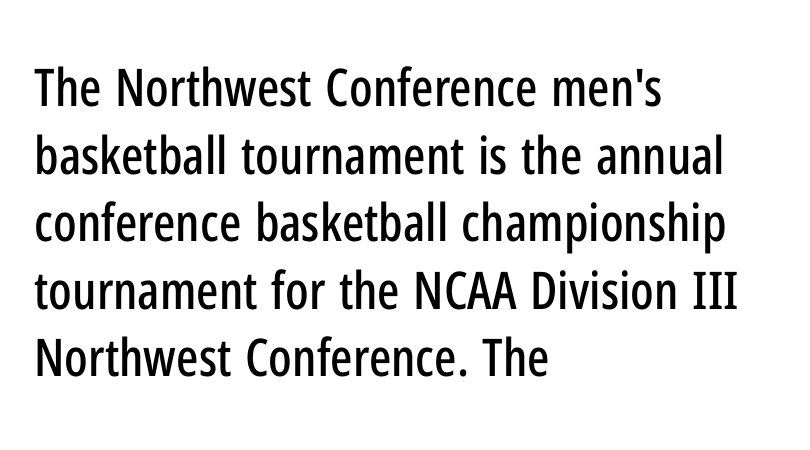
The image shows 52 px condensed sans-serif type, upright; set left-aligned, normal line spacing (1.3x), normal letter spacing, not underlined; low stroke contrast and a medium x-height.
